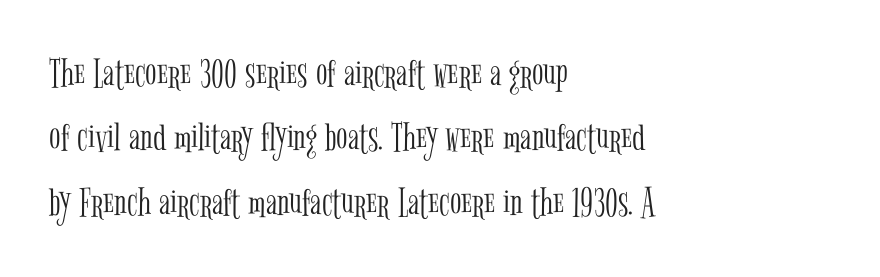
Unmarked baselines from the first word to the last. No heavy texture on the line: the type isn't bold. A classic flush-left, rag-right setting is used for this passage. I'd call this a serif setting — the letters wear small feet.
